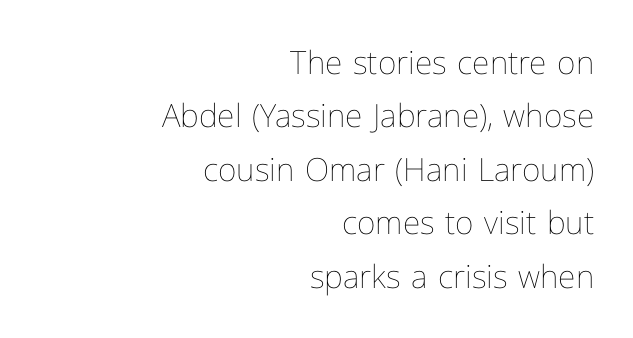
Q: Is the text bold? A: No.
Q: Is the text italic (slanted)? A: No, it is upright.
Q: Is the text underlined? A: No.
Q: How is the paragraph aligned? A: Right-aligned.
Q: Is the spacing between letters normal or unusually wide? A: Normal.
Q: Is the spacing between lines tight, normal or loose? A: Normal.
Q: Width (condensed, normal, or wide)? A: Normal.
Q: Stroke contrast? A: Low.
Q: x-height? A: Medium.
Q: Monospaced? A: No.
